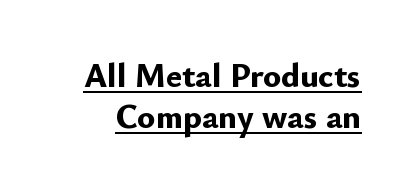
The image shows 34 px bold sans-serif type, upright; set line spacing 1.2x, normal letter spacing, underlined; low stroke contrast and a small x-height.
